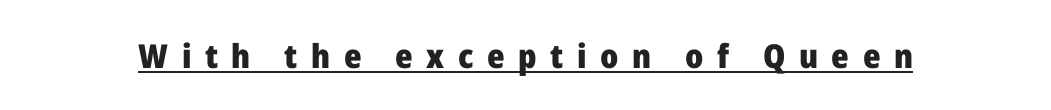
{"serif": "no", "italic": "no", "bold": "yes", "weight": "heavy", "width": "normal", "stroke_contrast": "low", "x_height": "medium", "monospaced": "no", "underline": "yes", "letter_spacing": "wide", "letter_spacing_em": 0.41, "glyph_px": 33}
